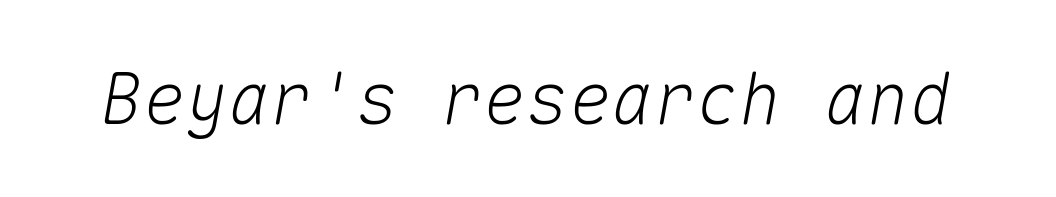
The image shows 71 px text type, italic (leaning right), monospaced; set normal letter spacing, not underlined; medium stroke contrast and a medium x-height.
